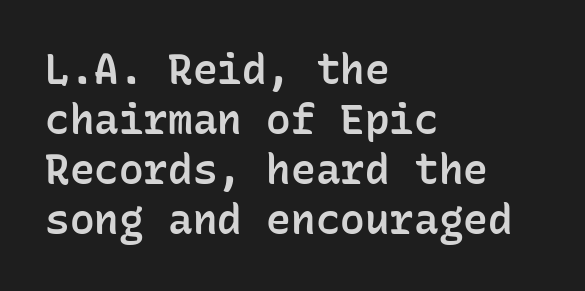
Q: Is the text bold? A: Semi-bold.
Q: Is the text italic (slanted)? A: No, it is upright.
Q: Is the typeface a serif or a sans-serif typeface? A: Sans-serif.
Q: Is the text underlined? A: No.
Q: How is the paragraph aligned? A: Left-aligned.
Q: Is the spacing between letters normal or unusually wide? A: Normal.
Q: Width (condensed, normal, or wide)? A: Normal.
Q: Stroke contrast? A: Low.
Q: x-height? A: Medium.
Q: Monospaced? A: Yes.
